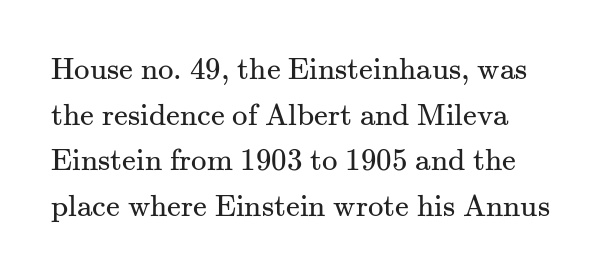
Nothing heavy about these letters — not bold at all. The font family rendered here belongs to the serif group. The zone under the glyphs is completely vacant. Each letter keeps its own natural width here, so spacing adapts to shape. Each word holds together tightly as a unit, with standard inter-letter gaps. A classic flush-left, rag-right setting is used for this passage.
